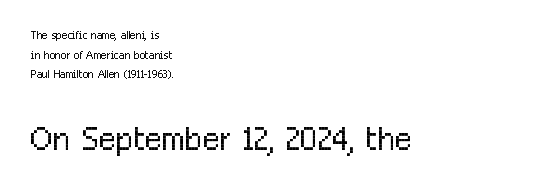
Q: Is the text bold? A: No.
Q: Is the text italic (slanted)? A: No, it is upright.
Q: Is the typeface a serif or a sans-serif typeface? A: Sans-serif.
Q: Is the text underlined? A: No.
Q: How is the paragraph aligned? A: Left-aligned.
Q: Is the spacing between letters normal or unusually wide? A: Normal.
Q: Is the spacing between lines tight, normal or loose? A: Normal.
Q: Which block of text is set in a larger size, the first (top) or the second (bottom)? A: The second (bottom) one.
Q: Width (condensed, normal, or wide)? A: Condensed.
Q: Stroke contrast? A: Low.
Q: x-height? A: Medium.
Q: Monospaced? A: No.
